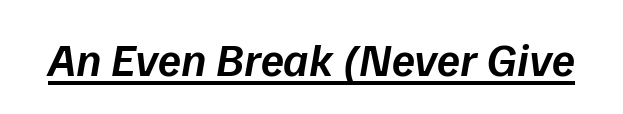
{"italic": "yes", "lean": "right", "slant_degrees": 9, "bold": "semi", "weight": "semibold", "width": "normal", "stroke_contrast": "low", "x_height": "medium", "monospaced": "no", "underline": "yes", "letter_spacing": "normal", "letter_spacing_em": 0.0, "glyph_px": 47}
